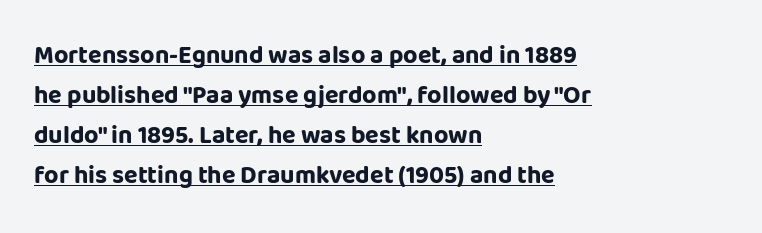
Emphasis is given by a line drawn under the lettering. You'd pick this weight for a headline — it's a proper bold. Does the leading feel generous? No, just average. Characters follow at the spacing the type designer built in.
